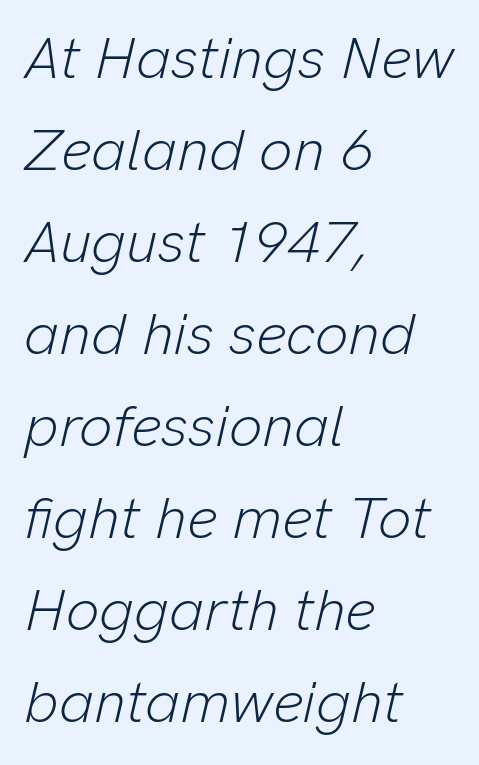
{"italic": "yes", "lean": "right", "slant_degrees": 13, "bold": "no", "weight": "light", "width": "normal", "stroke_contrast": "low", "x_height": "medium", "monospaced": "no", "underline": "no", "align": "left", "line_spacing": "normal", "line_spacing_ratio": 1.56, "letter_spacing": "normal", "letter_spacing_em": 0.0, "glyph_px": 59}
